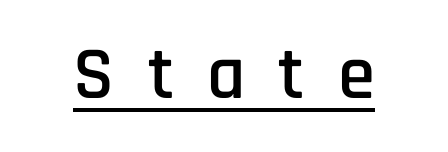
Q: Is the text italic (slanted)? A: No, it is upright.
Q: Is the typeface a serif or a sans-serif typeface? A: Sans-serif.
Q: Is the text underlined? A: Yes.
Q: Is the spacing between letters normal or unusually wide? A: Unusually wide.
Q: Width (condensed, normal, or wide)? A: Condensed.
Q: Stroke contrast? A: Low.
Q: x-height? A: Large.
Q: Monospaced? A: No.
